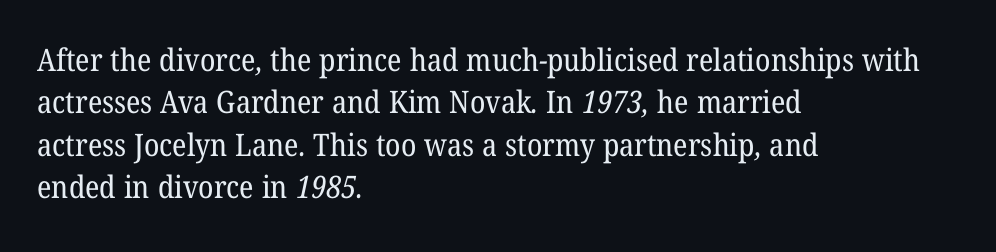
{"serif": "yes", "bold": "no", "weight": "regular", "width": "normal", "stroke_contrast": "low", "x_height": "medium", "monospaced": "no", "underline": "no", "align": "left", "line_spacing": "normal", "line_spacing_ratio": 1.37, "letter_spacing": "normal", "letter_spacing_em": 0.0, "glyph_px": 31}
